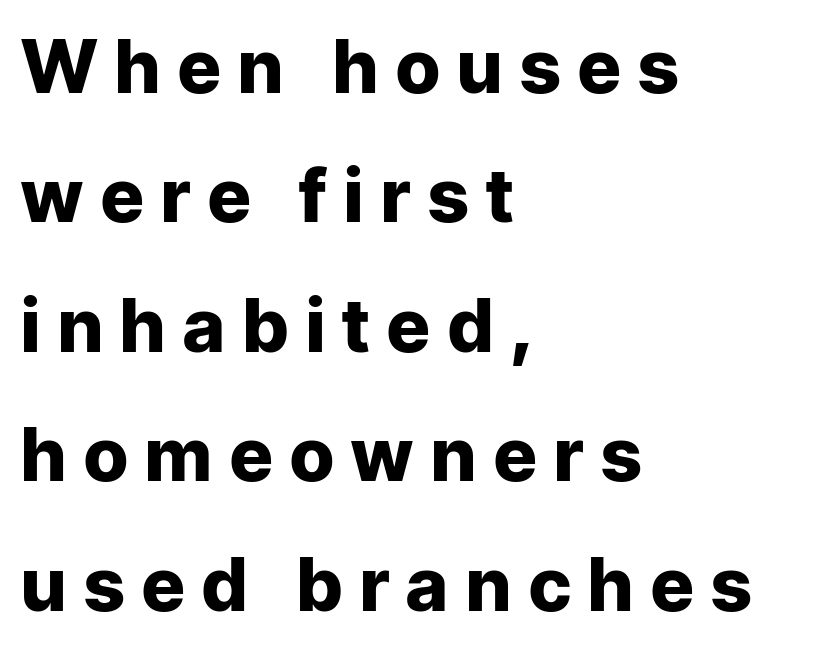
The image shows 74 px heavy sans-serif type, upright; set left-aligned, line spacing 1.75x, unusually wide letter spacing (+0.24 em), not underlined; low stroke contrast and a medium x-height.
